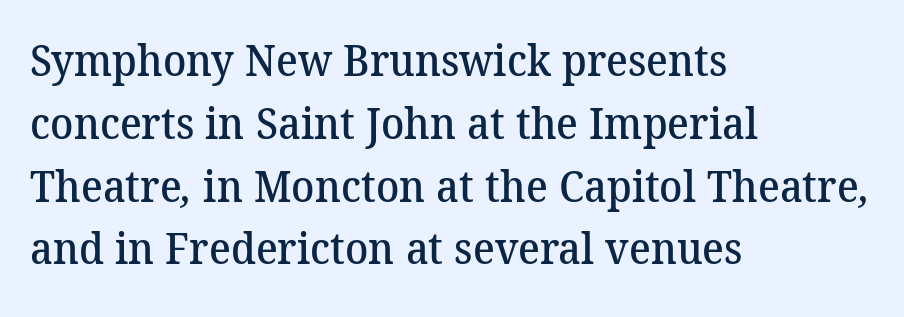
{"serif": "yes", "bold": "semi", "weight": "semibold", "width": "normal", "stroke_contrast": "medium", "x_height": "medium", "monospaced": "no", "underline": "no", "align": "left", "line_spacing": "normal", "line_spacing_ratio": 1.46, "letter_spacing": "normal", "letter_spacing_em": 0.0, "glyph_px": 43}
